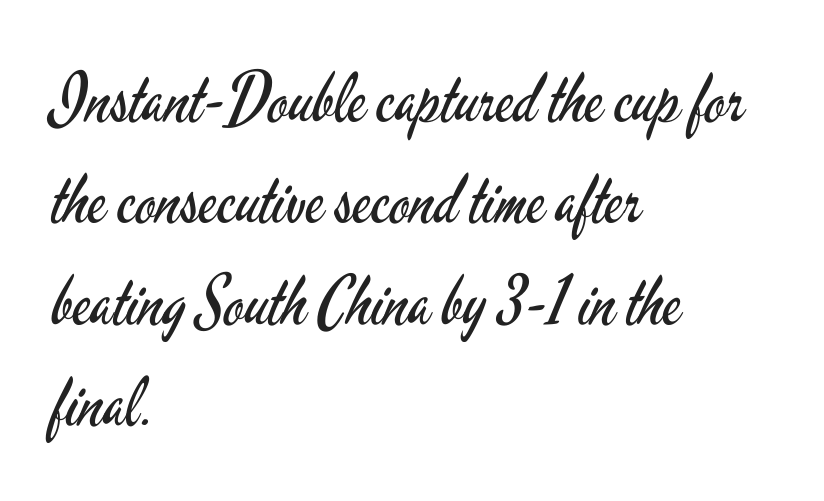
Each letter keeps its own natural width here, so spacing adapts to shape. Horizontally, the lines are justified to the leading edge only. Serif or sans? Sans — the stroke terminals are bare. Does extra space separate the letters? No, they use regular spacing. This sample keeps an unexceptional amount of space between lines. The font is comparable to plain body text, perhaps lighter.
